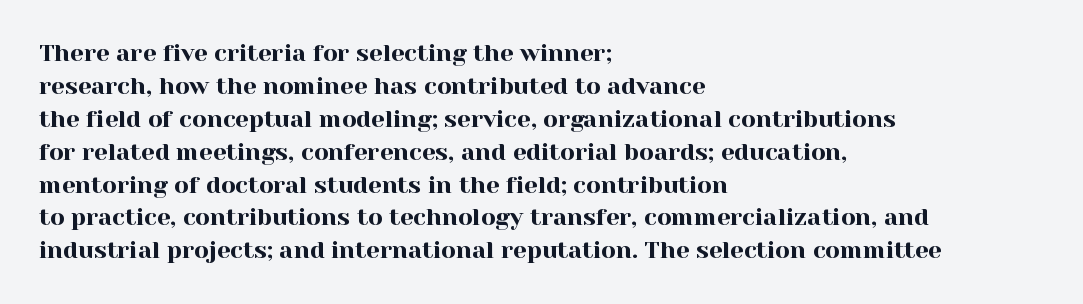
Q: Is the text italic (slanted)? A: No, it is upright.
Q: Is the text underlined? A: No.
Q: How is the paragraph aligned? A: Left-aligned.
Q: Is the spacing between letters normal or unusually wide? A: Normal.
Q: Is the spacing between lines tight, normal or loose? A: Normal.
